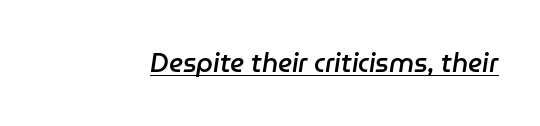
The image shows 26 px text type, italic (leaning right); set normal letter spacing, underlined.
